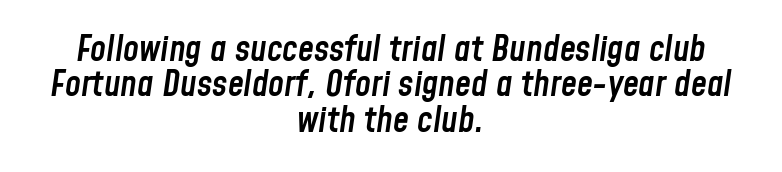
Q: Is the text bold? A: Semi-bold.
Q: Is the text italic (slanted)? A: Yes, it leans right by about 8 degrees.
Q: Is the text underlined? A: No.
Q: How is the paragraph aligned? A: Centered.
Q: Is the spacing between letters normal or unusually wide? A: Normal.
Q: Is the spacing between lines tight, normal or loose? A: Tight.
Q: Width (condensed, normal, or wide)? A: Condensed.
Q: Stroke contrast? A: Low.
Q: x-height? A: Medium.
Q: Monospaced? A: No.
